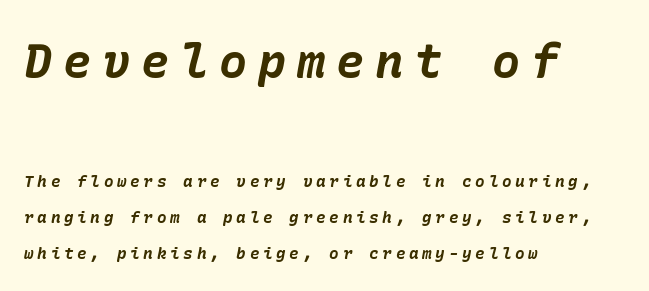
{"italic": "yes", "lean": "right", "slant_degrees": 10, "bold": "yes", "weight": "bold", "width": "normal", "stroke_contrast": "low", "x_height": "medium", "underline": "no", "align": "left", "line_spacing": "loose", "line_spacing_ratio": 2.26, "letter_spacing": "wide", "letter_spacing_em": 0.23, "larger_block": "first", "size_ratio": 2.94, "glyph_px": 47}
